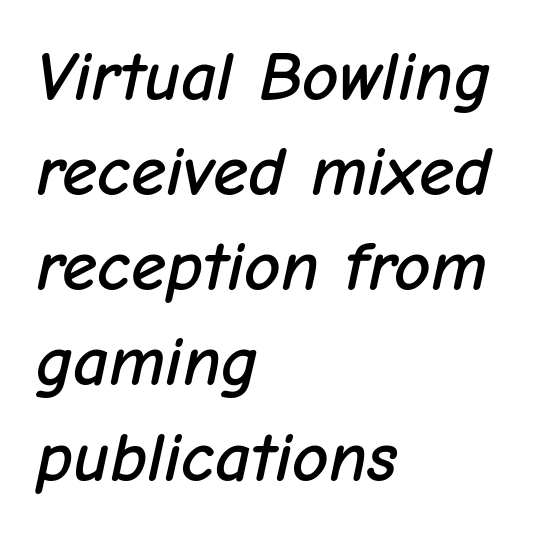
Q: Is the text italic (slanted)? A: Yes, it leans right by about 12 degrees.
Q: Is the text underlined? A: No.
Q: How is the paragraph aligned? A: Left-aligned.
Q: Is the spacing between letters normal or unusually wide? A: Normal.
Q: Is the spacing between lines tight, normal or loose? A: Normal.
Q: Width (condensed, normal, or wide)? A: Normal.
Q: Stroke contrast? A: Low.
Q: x-height? A: Medium.
Q: Monospaced? A: No.
